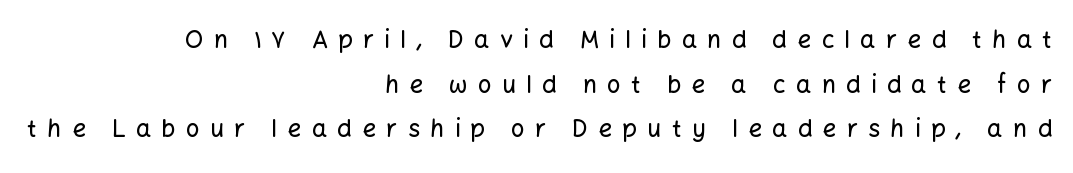
Q: Is the text italic (slanted)? A: No, it is upright.
Q: Is the text underlined? A: No.
Q: How is the paragraph aligned? A: Right-aligned.
Q: Is the spacing between letters normal or unusually wide? A: Unusually wide.
